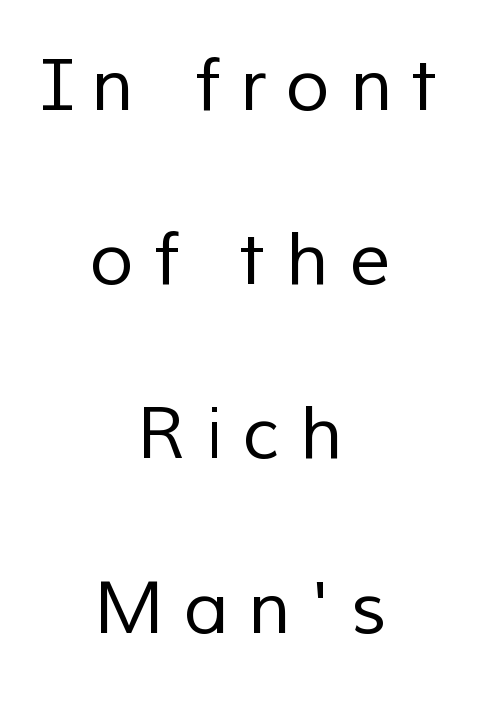
The strip under each line holds only bare page. The type family on display is of the sans-serif kind. What stands out about the letter spacing? Its width — letters are far apart. The lines in this sample share a center point and differ in where they start and stop. Do the characters align in a grid? No, the font is proportional. A light-to-regular cut is what we see here.
